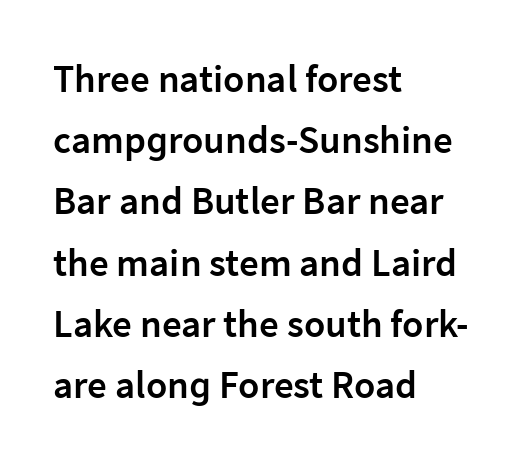
Q: Is the text bold? A: Semi-bold.
Q: Is the text italic (slanted)? A: No, it is upright.
Q: Is the typeface a serif or a sans-serif typeface? A: Sans-serif.
Q: Is the text underlined? A: No.
Q: How is the paragraph aligned? A: Left-aligned.
Q: Is the spacing between letters normal or unusually wide? A: Normal.
Q: Is the spacing between lines tight, normal or loose? A: Normal.
Q: Width (condensed, normal, or wide)? A: Normal.
Q: Stroke contrast? A: Low.
Q: x-height? A: Medium.
Q: Monospaced? A: No.
